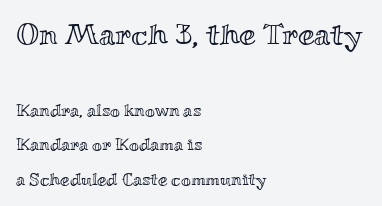
The image shows 30 px wide type, upright; set left-aligned, loose line spacing (2.01x), normal letter spacing, not underlined; the first (top) block is 1.76x larger; a small x-height.
